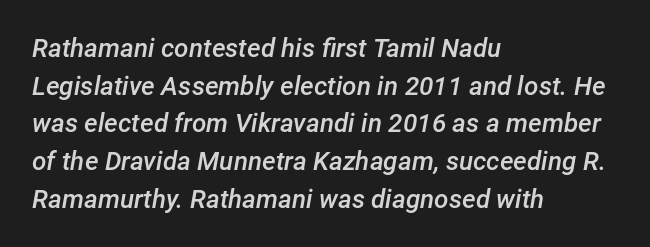
The font's italic variant was chosen for this text. No word sits above an underline. Where is the straight margin? On the left. Vertically, the passage feels balanced, rows spaced as you'd expect. Typesetter's note: demi weight, one step under bold. This sample uses plain, unmodified letter spacing.
